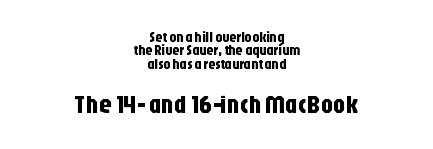
Q: Is the text italic (slanted)? A: No, it is upright.
Q: Is the text underlined? A: No.
Q: How is the paragraph aligned? A: Centered.
Q: Is the spacing between letters normal or unusually wide? A: Normal.
Q: Is the spacing between lines tight, normal or loose? A: Tight.
Q: Which block of text is set in a larger size, the first (top) or the second (bottom)? A: The second (bottom) one.
